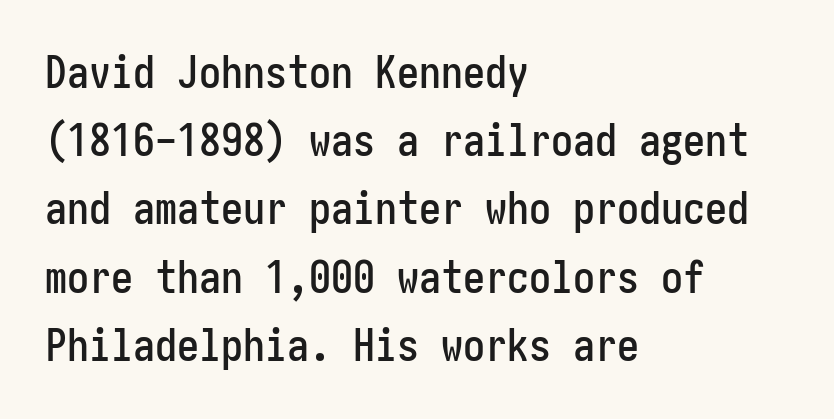
The image shows 44 px condensed sans-serif type, upright; set left-aligned, normal line spacing (1.55x), normal letter spacing, not underlined; low stroke contrast and a medium x-height.
